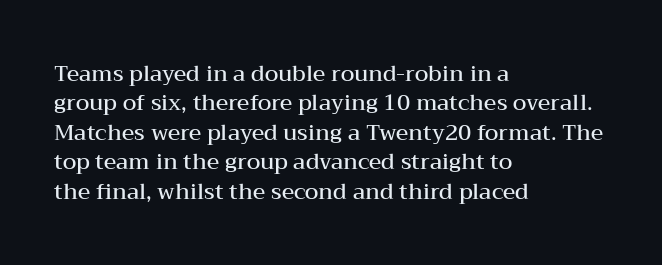
Notice how the passage keeps a crisp vertical edge on the left only. It's the straight-up-and-down kind of type. The zone under the glyphs is completely vacant. This is moderately heavy type, rendered in semibold. Compared with typical paragraphs, the rows here are spaced about the same.
